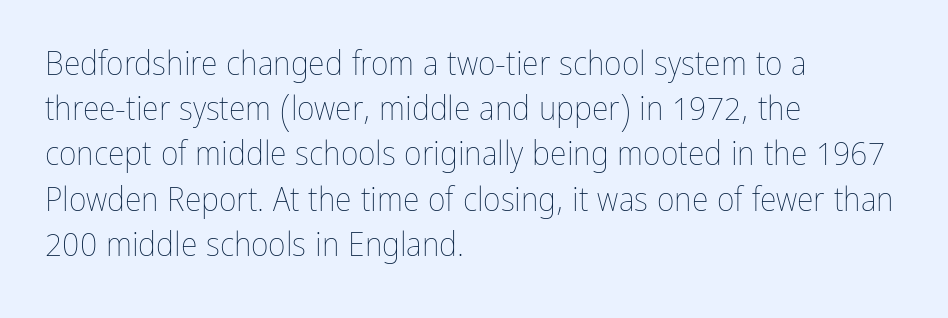
The image shows 34 px thin, condensed type, upright; set left-aligned, normal line spacing (1.33x), normal letter spacing, not underlined; low stroke contrast and a medium x-height.
